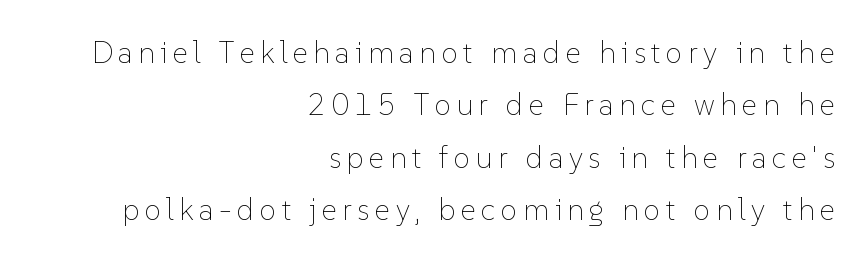
Q: Is the text bold? A: No.
Q: Is the text italic (slanted)? A: No, it is upright.
Q: Is the text underlined? A: No.
Q: How is the paragraph aligned? A: Right-aligned.
Q: Width (condensed, normal, or wide)? A: Normal.
Q: Stroke contrast? A: Low.
Q: x-height? A: Medium.
Q: Monospaced? A: No.
